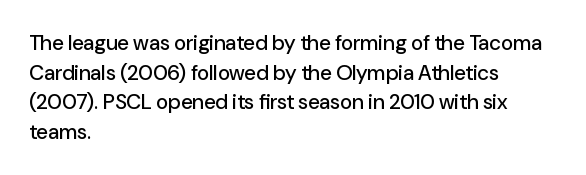
Q: Is the text italic (slanted)? A: No, it is upright.
Q: Is the text underlined? A: No.
Q: How is the paragraph aligned? A: Left-aligned.
Q: Is the spacing between letters normal or unusually wide? A: Normal.
Q: Is the spacing between lines tight, normal or loose? A: Normal.
